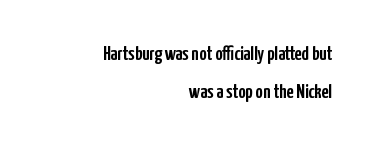
The image shows 20 px text type, upright; set right-aligned, line spacing 1.88x, normal letter spacing, not underlined.
